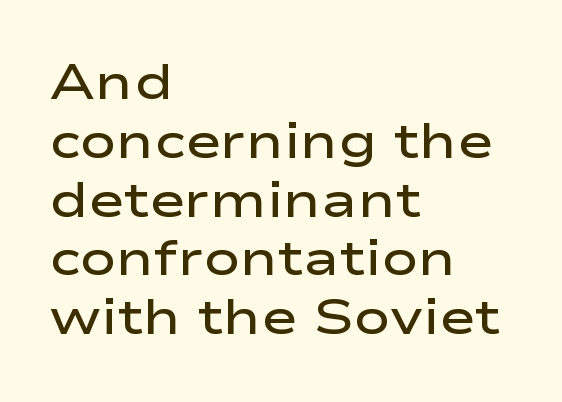
The image shows 49 px semibold, wide sans-serif type, upright; set left-aligned, line spacing 1.2x, normal letter spacing, not underlined; low stroke contrast and a medium x-height.
